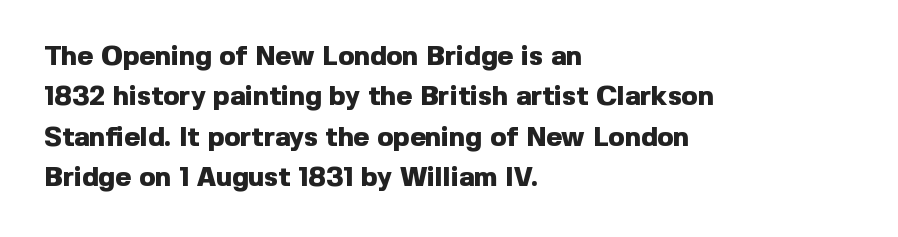
Look at the tracking — it's just the regular setting, nothing added. A classic flush-left, rag-right setting is used for this passage. Lines of text with bare space underneath. The font's upright variant was chosen for this text.
